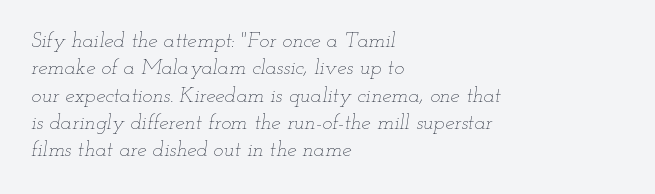
{"italic": "yes", "lean": "right", "slant_degrees": 12, "bold": "no", "underline": "no", "align": "left", "line_spacing": "normal", "line_spacing_ratio": 1.3, "letter_spacing": "normal", "letter_spacing_em": 0.0, "glyph_px": 21}
